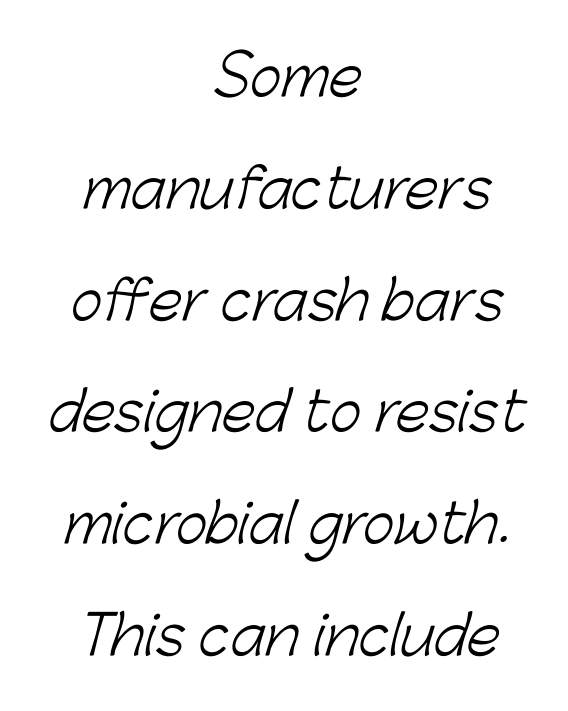
The compositor balanced each line on the midline. The rendering uses natural spacing where letterforms have individual widths. Loosely led — the rows are spread out. Quick note: underline off. The face used here is a sans, in the tradition of grotesques and geometrics.
